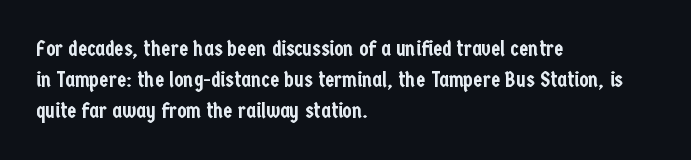
There is no visible air inserted between adjacent glyphs. Alignment: flush left. The words here are not underlined. The axis of the letterforms is exactly vertical. The designer left line spacing at the default.
